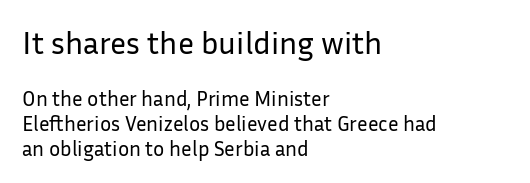
Style check: upright. Note: no serifs on the glyphs. Do the characters align in a grid? No, the font is proportional. Tracking here is standard; glyphs follow each other at the usual distance.
